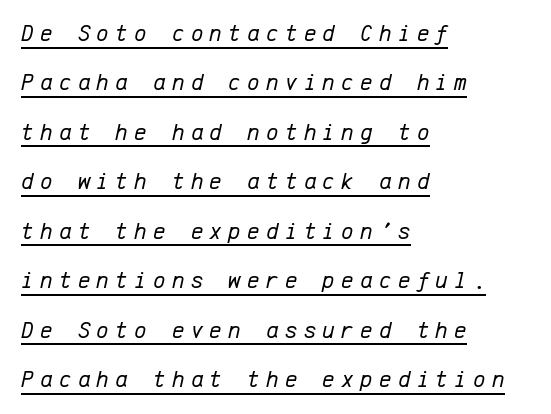
{"italic": "yes", "lean": "right", "slant_degrees": 12, "bold": "no", "underline": "yes", "align": "left", "line_spacing": "loose", "line_spacing_ratio": 2.06, "letter_spacing": "wide", "letter_spacing_em": 0.26, "glyph_px": 24}
